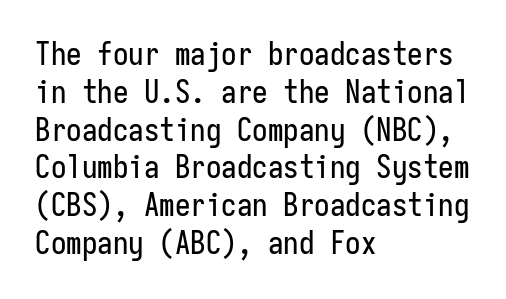
{"serif": "no", "italic": "no", "width": "condensed", "stroke_contrast": "low", "x_height": "medium", "monospaced": "yes", "underline": "no", "align": "left", "line_spacing_ratio": 1.22, "letter_spacing": "normal", "letter_spacing_em": 0.0, "glyph_px": 31}
